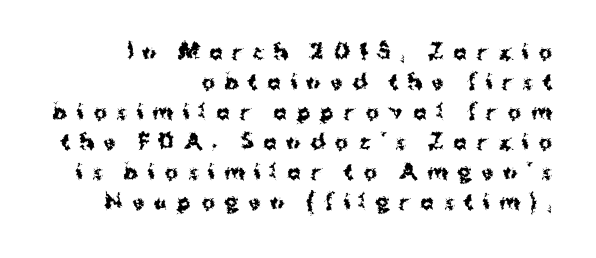
Does extra space separate the letters? Yes, quite a lot of it. Regular leading. Unlike italic type, these characters show no tilt at all. The paragraph shown leans on its right margin. A full-strength bold gives these letters their thick strokes.
